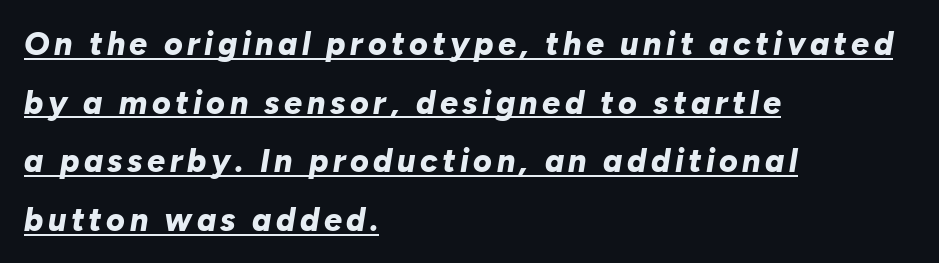
The image shows 32 px bold type, italic (leaning right); set left-aligned, line spacing 1.83x, underlined; low stroke contrast and a medium x-height.
